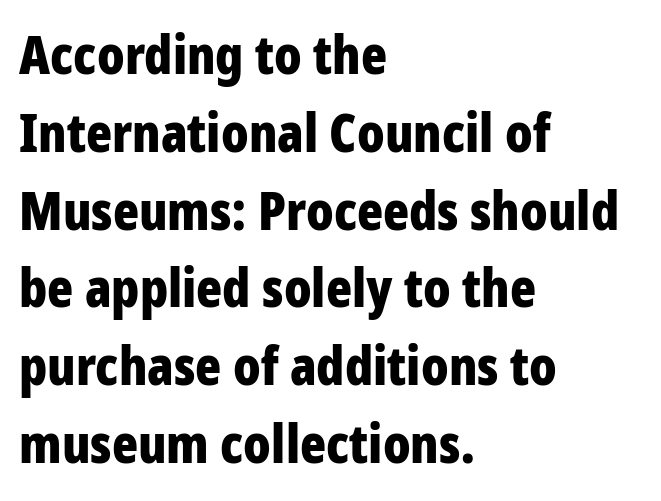
Q: Is the text bold? A: Yes.
Q: Is the text italic (slanted)? A: No, it is upright.
Q: Is the typeface a serif or a sans-serif typeface? A: Sans-serif.
Q: Is the text underlined? A: No.
Q: How is the paragraph aligned? A: Left-aligned.
Q: Is the spacing between letters normal or unusually wide? A: Normal.
Q: Is the spacing between lines tight, normal or loose? A: Normal.
Q: Width (condensed, normal, or wide)? A: Condensed.
Q: Stroke contrast? A: Low.
Q: x-height? A: Large.
Q: Monospaced? A: No.
